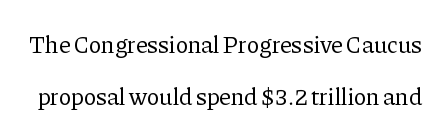
{"italic": "no", "bold": "no", "underline": "no", "line_spacing": "loose", "line_spacing_ratio": 2.18, "letter_spacing": "normal", "letter_spacing_em": 0.0, "glyph_px": 24}
